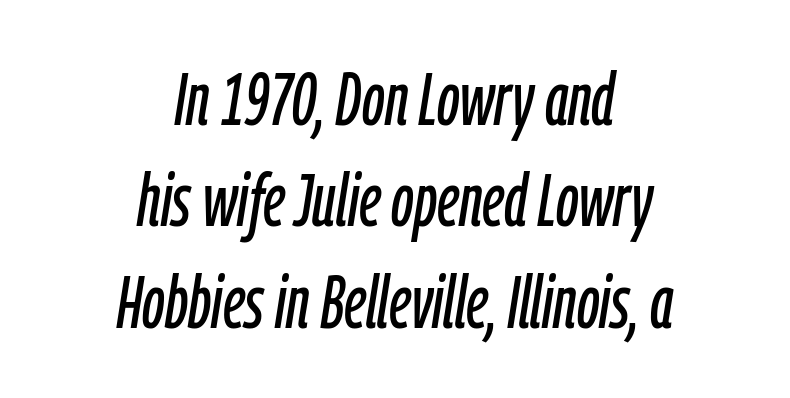
{"italic": "yes", "lean": "right", "slant_degrees": 9, "width": "condensed", "stroke_contrast": "low", "x_height": "medium", "monospaced": "no", "underline": "no", "align": "center", "line_spacing": "normal", "line_spacing_ratio": 1.37, "letter_spacing": "normal", "letter_spacing_em": 0.0, "glyph_px": 74}
